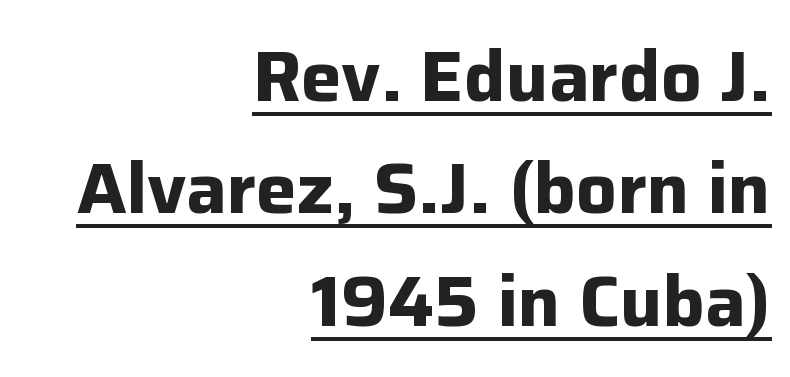
Q: Is the text bold? A: Yes.
Q: Is the text italic (slanted)? A: No, it is upright.
Q: Is the typeface a serif or a sans-serif typeface? A: Sans-serif.
Q: Is the text underlined? A: Yes.
Q: How is the paragraph aligned? A: Right-aligned.
Q: Is the spacing between letters normal or unusually wide? A: Normal.
Q: Is the spacing between lines tight, normal or loose? A: Normal.
Q: Width (condensed, normal, or wide)? A: Normal.
Q: Stroke contrast? A: Low.
Q: x-height? A: Medium.
Q: Monospaced? A: No.
